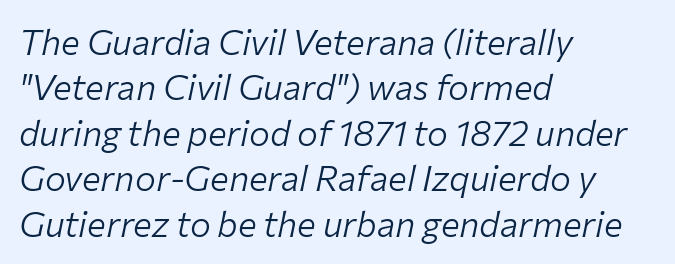
Q: Is the text bold? A: No.
Q: Is the text italic (slanted)? A: Yes, it leans right by about 12 degrees.
Q: Is the text underlined? A: No.
Q: How is the paragraph aligned? A: Left-aligned.
Q: Is the spacing between letters normal or unusually wide? A: Normal.
Q: Is the spacing between lines tight, normal or loose? A: Normal.
Q: Width (condensed, normal, or wide)? A: Normal.
Q: Stroke contrast? A: Low.
Q: x-height? A: Medium.
Q: Monospaced? A: No.
